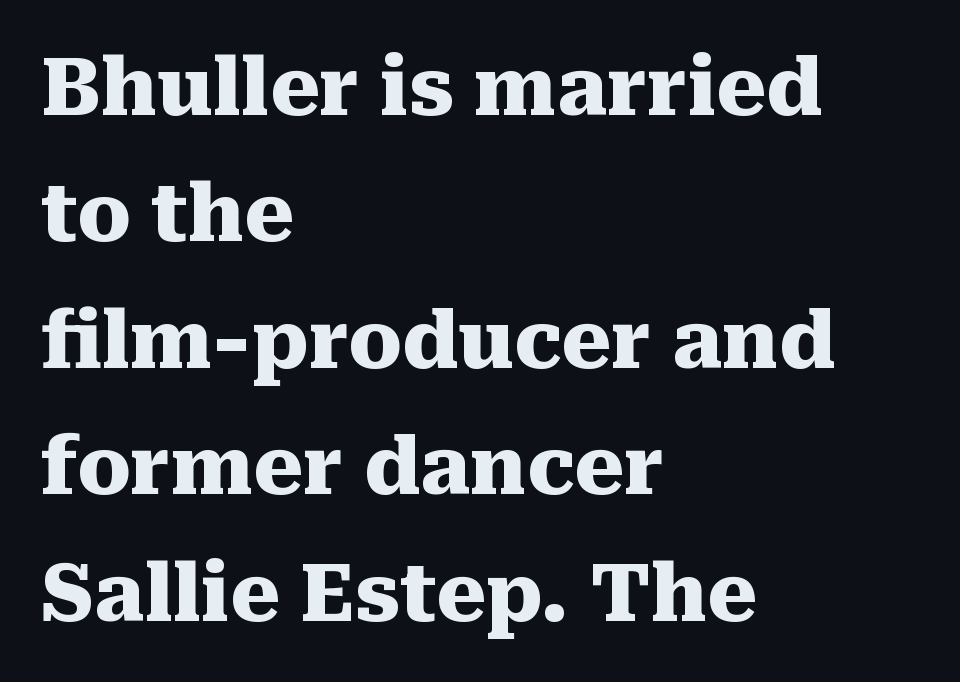
Does the weight exceed regular? Yes, all the way to bold. These lines are rendered in a variable-pitch font. Serifs: yes, visible at the terminals of the letterforms. Descender tails drop into unmarked territory. Successive baselines arrive at the customary interval. The compositor pushed each line to the left boundary.
